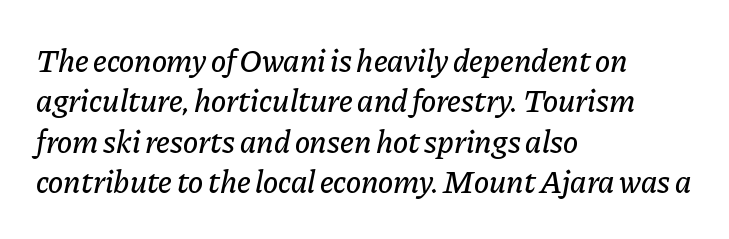
{"italic": "yes", "lean": "right", "slant_degrees": 11, "width": "normal", "stroke_contrast": "low", "x_height": "medium", "monospaced": "no", "underline": "no", "align": "left", "line_spacing": "normal", "line_spacing_ratio": 1.26, "letter_spacing": "normal", "letter_spacing_em": 0.0, "glyph_px": 32}
